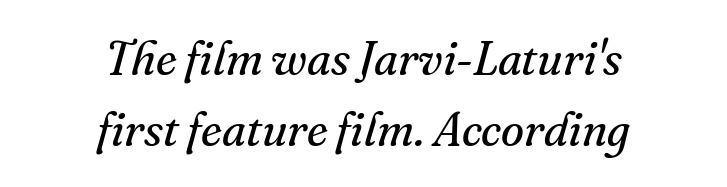
The face used here is proportionally spaced, like ordinary book or web type. One glance says typical: line gaps are just what's usual. Caption: standard tracking, unaltered. The typeface chosen for these lines features serifs.
